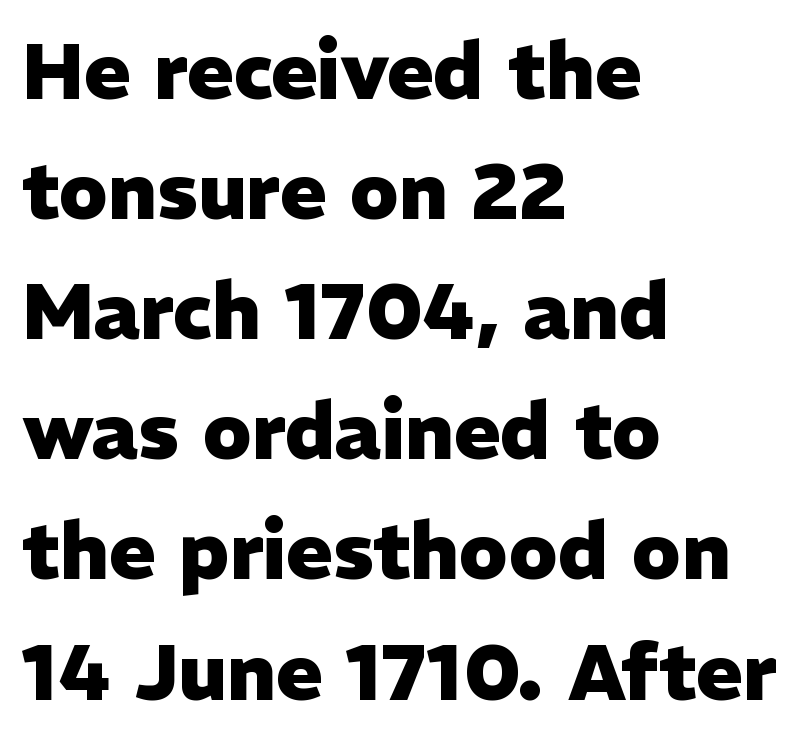
{"serif": "no", "italic": "no", "bold": "yes", "weight": "heavy", "width": "normal", "stroke_contrast": "low", "x_height": "medium", "monospaced": "no", "underline": "no", "align": "left", "line_spacing": "normal", "line_spacing_ratio": 1.54, "letter_spacing": "normal", "letter_spacing_em": 0.0, "glyph_px": 78}
